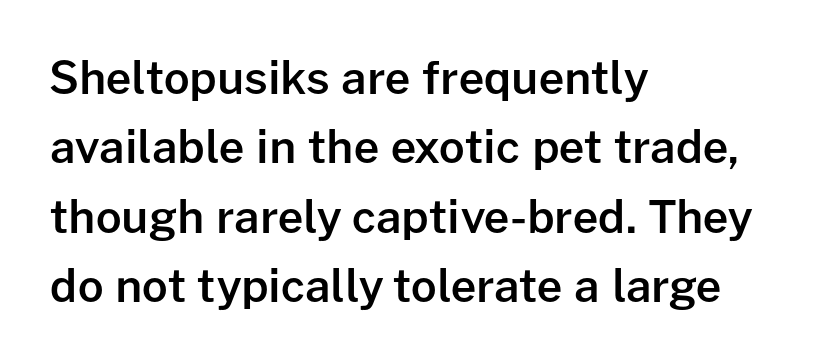
Emphasis by weight is partial: semibold. Do the letters lean? They stand straight. Character widths vary here, with narrow letters taking less room than wide ones. Spacing between characters is what you'd get straight out of the box.
